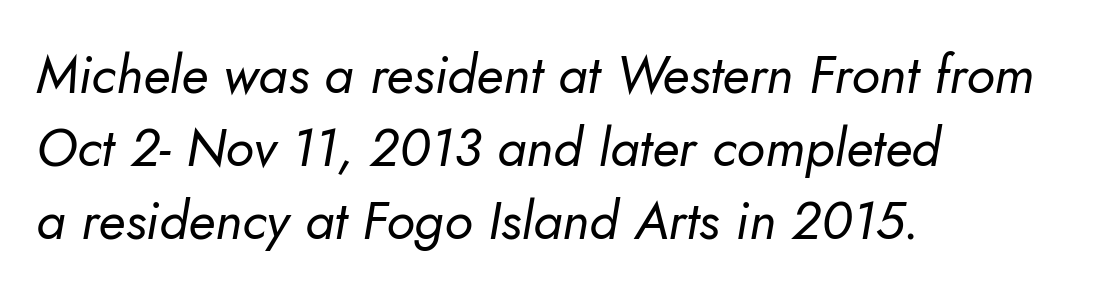
The image shows 53 px regular-weight sans-serif type; set left-aligned, normal line spacing (1.38x), normal letter spacing, not underlined; low stroke contrast and a small x-height.
